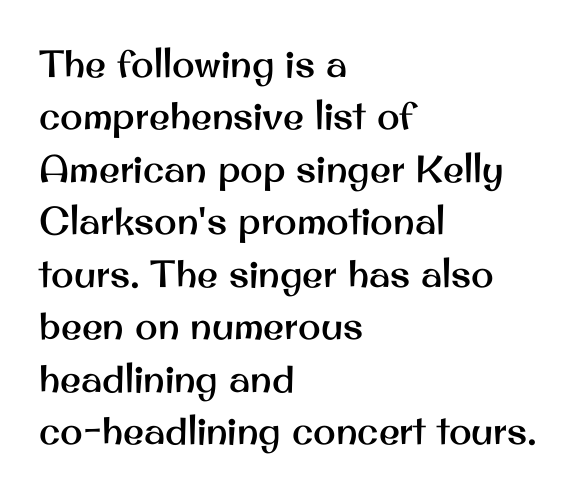
{"serif": "no", "italic": "no", "width": "normal", "stroke_contrast": "medium", "x_height": "small", "monospaced": "no", "underline": "no", "align": "left", "line_spacing": "normal", "line_spacing_ratio": 1.38, "letter_spacing": "normal", "letter_spacing_em": 0.0, "glyph_px": 38}
